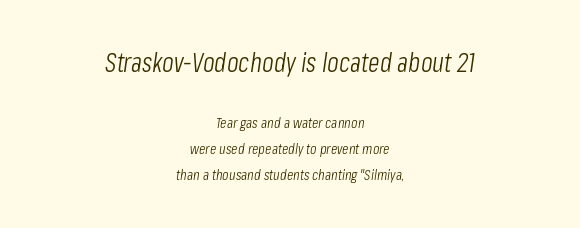
Q: Is the text bold? A: No.
Q: Is the text italic (slanted)? A: Yes, it leans right by about 8 degrees.
Q: Is the text underlined? A: No.
Q: How is the paragraph aligned? A: Centered.
Q: Is the spacing between letters normal or unusually wide? A: Normal.
Q: Which block of text is set in a larger size, the first (top) or the second (bottom)? A: The first (top) one.
